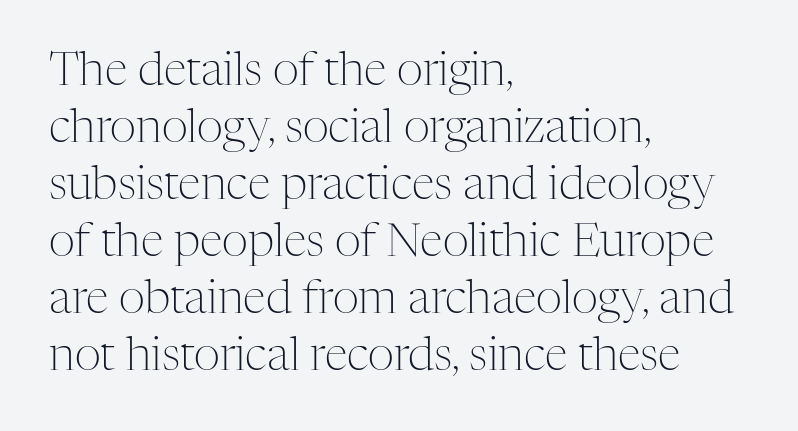
The image shows 46 px light serif type, upright; set left-aligned, line spacing 1.24x, normal letter spacing, not underlined; medium stroke contrast and a medium x-height.
